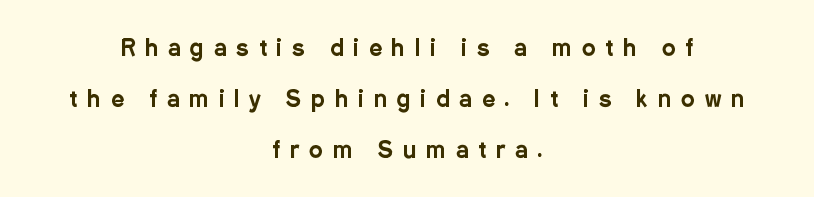
{"italic": "no", "underline": "no", "align": "center", "line_spacing": "loose", "line_spacing_ratio": 2.21, "letter_spacing": "wide", "letter_spacing_em": 0.43, "glyph_px": 23}
